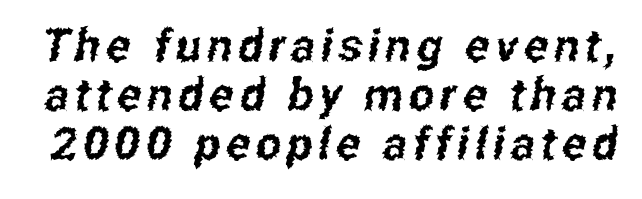
The image shows 45 px condensed sans-serif type; set tight line spacing (1.09x), not underlined; low stroke contrast and a medium x-height.
